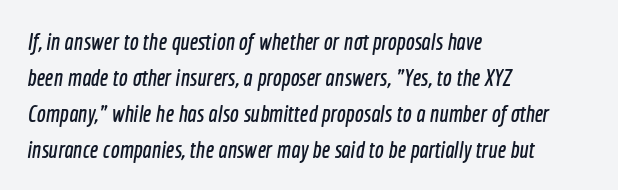
The image shows 24 px text type; set left-aligned, normal line spacing (1.5x), normal letter spacing, not underlined.
